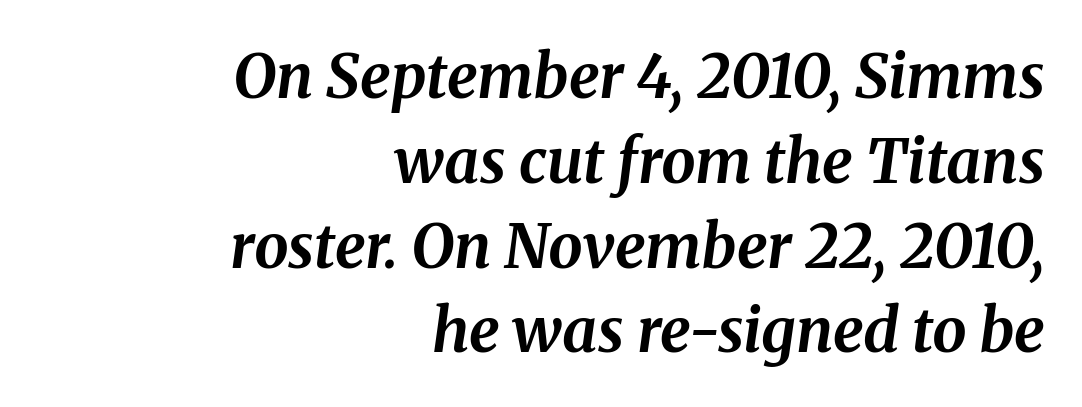
Q: Is the text bold? A: Yes.
Q: Is the text italic (slanted)? A: Yes, it leans right by about 8 degrees.
Q: Is the text underlined? A: No.
Q: How is the paragraph aligned? A: Right-aligned.
Q: Is the spacing between letters normal or unusually wide? A: Normal.
Q: Is the spacing between lines tight, normal or loose? A: Normal.
Q: Width (condensed, normal, or wide)? A: Normal.
Q: Stroke contrast? A: Medium.
Q: x-height? A: Medium.
Q: Monospaced? A: No.
